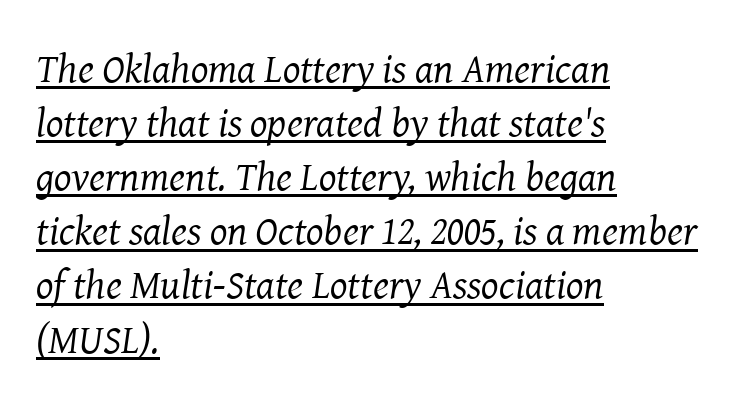
Think of a printed novel: that variable character pitch is what you see here. Line starts are locked; line ends wander. Line spacing here is normal. Glance below the letters and you will spot a drawn line.
